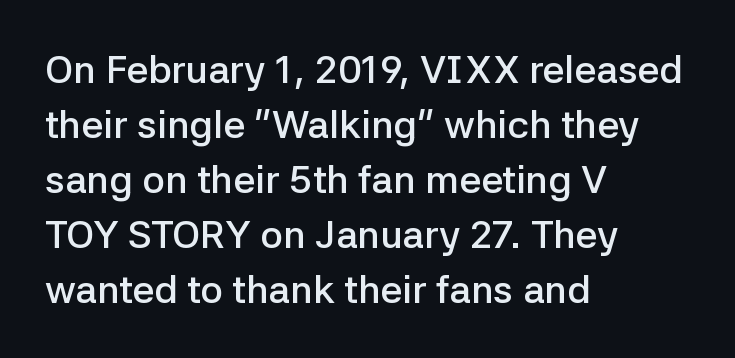
Type style note: lacks serifs. Tracking value appears to be zero — textbook default spacing. This is the regular roman posture of the typeface. Here the designer chose a conventional face with non-uniform glyph widths. Is there much room between lines? A standard amount, neither cramped nor airy. Every letter is mildly thick-stroked: semibold rather than bold.
